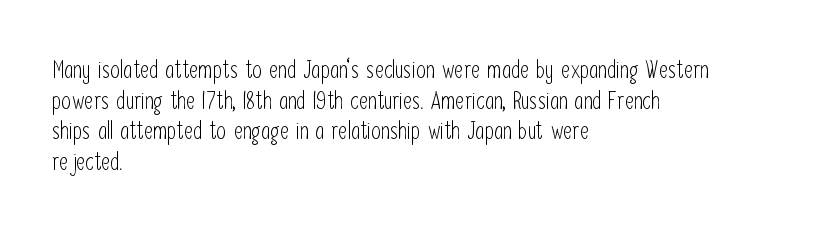
The letters look calm and open, with moderate or lighter stems. Descenders are the only things crossing below the line. Left-aligned paragraph, ragged on the right. Short note: letters normally spaced.
